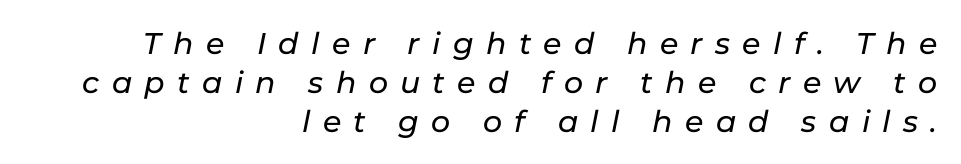
Do the characters align in a grid? No, the font is proportional. Italic: yes, the glyphs are oblique. Normally led — the rows are evenly, conventionally spaced. Underline: absent. The compositor pushed each line to the right boundary.
